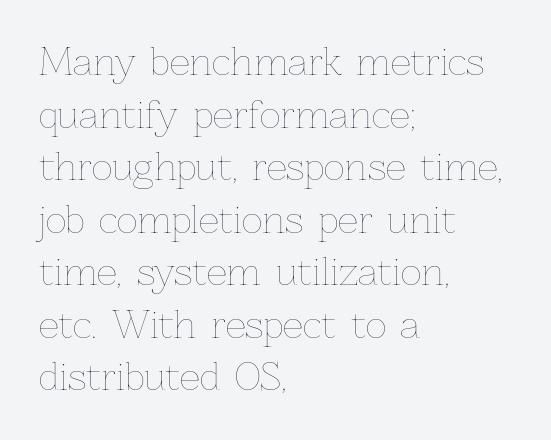
Q: Is the text bold? A: No.
Q: Is the text italic (slanted)? A: No, it is upright.
Q: Is the text underlined? A: No.
Q: How is the paragraph aligned? A: Left-aligned.
Q: Is the spacing between letters normal or unusually wide? A: Normal.
Q: Is the spacing between lines tight, normal or loose? A: Normal.
Q: Width (condensed, normal, or wide)? A: Normal.
Q: Stroke contrast? A: Low.
Q: x-height? A: Medium.
Q: Monospaced? A: No.
